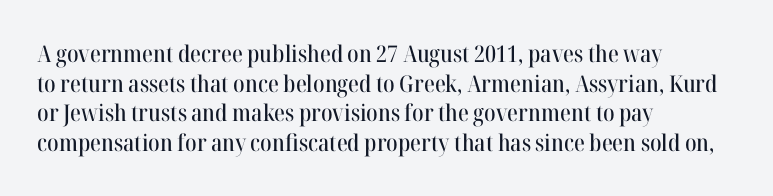
The image shows 23 px text type, upright; set left-aligned, normal line spacing (1.29x), normal letter spacing, not underlined.
